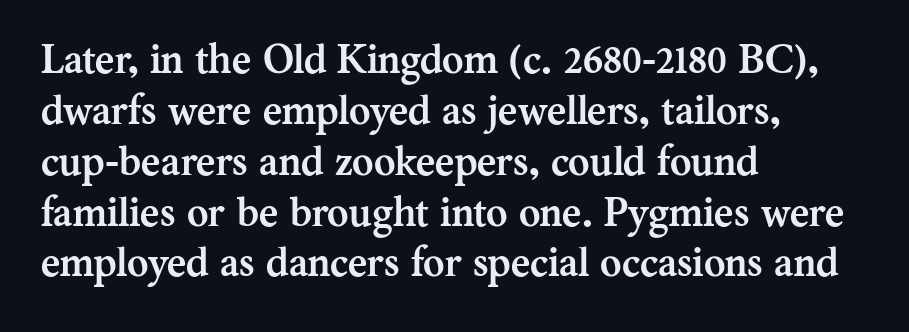
The image shows 41 px semibold serif type, upright; set left-aligned, line spacing 1.24x, normal letter spacing, not underlined; medium stroke contrast and a medium x-height.
